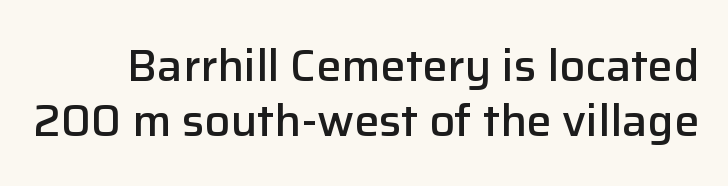
The image shows 45 px semibold sans-serif type, upright; set line spacing 1.23x, normal letter spacing, not underlined; low stroke contrast and a medium x-height.
